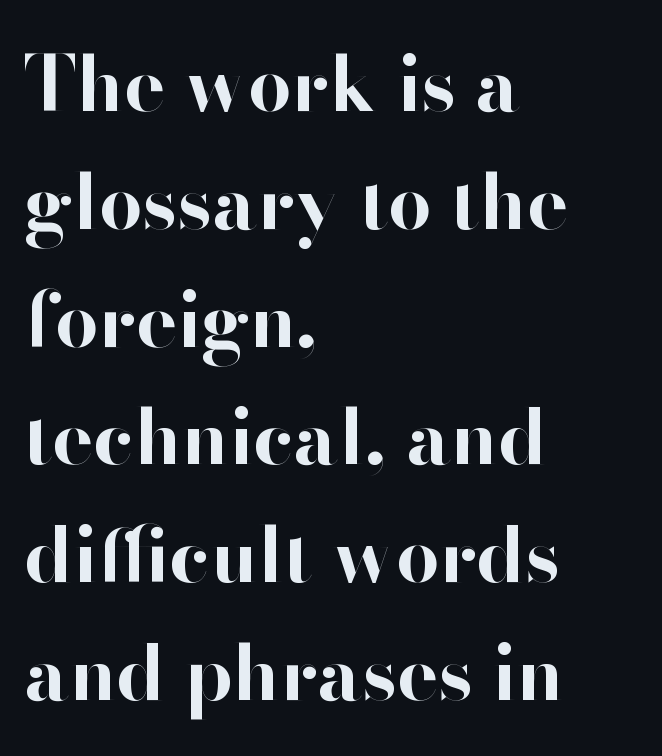
Every stem runs plumb, perpendicular to the baseline. Think of a printed novel: that variable character pitch is what you see here. The passage shown has conventional tracking throughout. Stroke terminals: plain, sans-serif.
